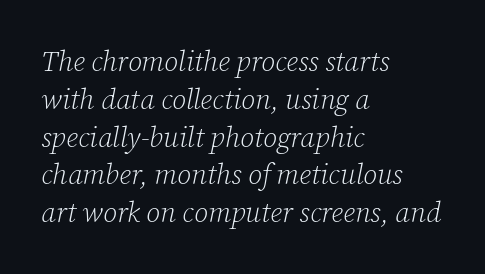
The image shows 28 px light serif type, italic (leaning right); set left-aligned, normal line spacing (1.35x), normal letter spacing, not underlined; low stroke contrast and a medium x-height.
